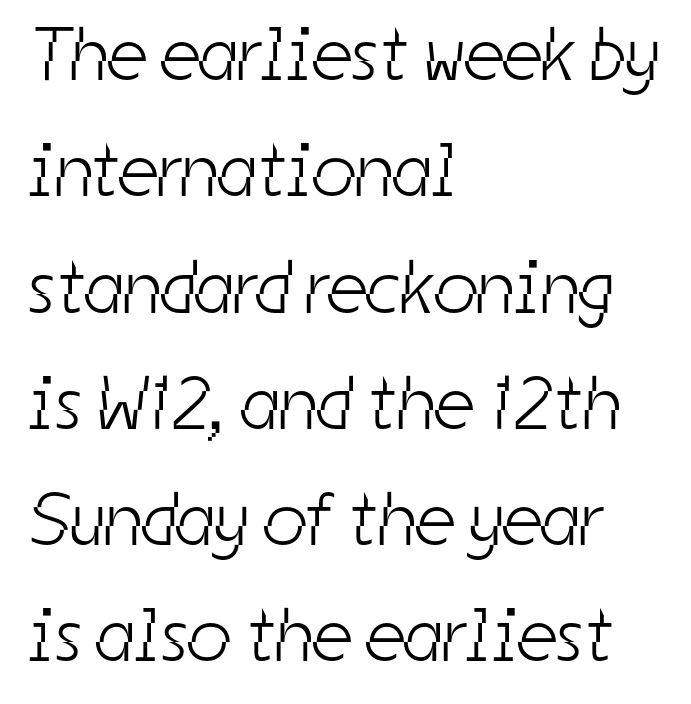
Heft: none added — not bold. Character widths vary here, with narrow letters taking less room than wide ones. Nobody touched the tracking dial on this one. Normally led — the rows are evenly, conventionally spaced.
